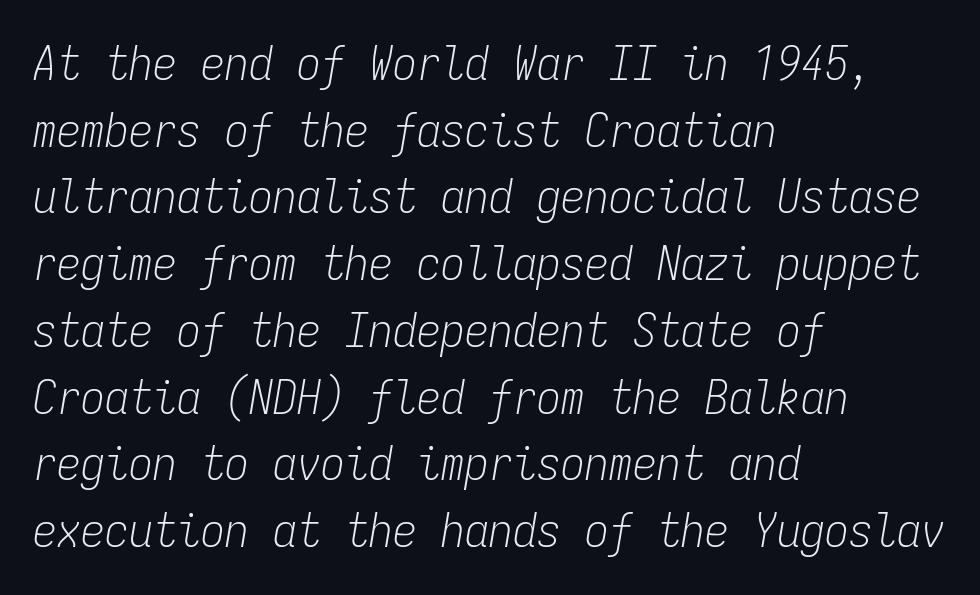
The image shows 48 px light, condensed type, italic (leaning right), monospaced; set left-aligned, normal line spacing (1.39x), normal letter spacing, not underlined; low stroke contrast and a medium x-height.
